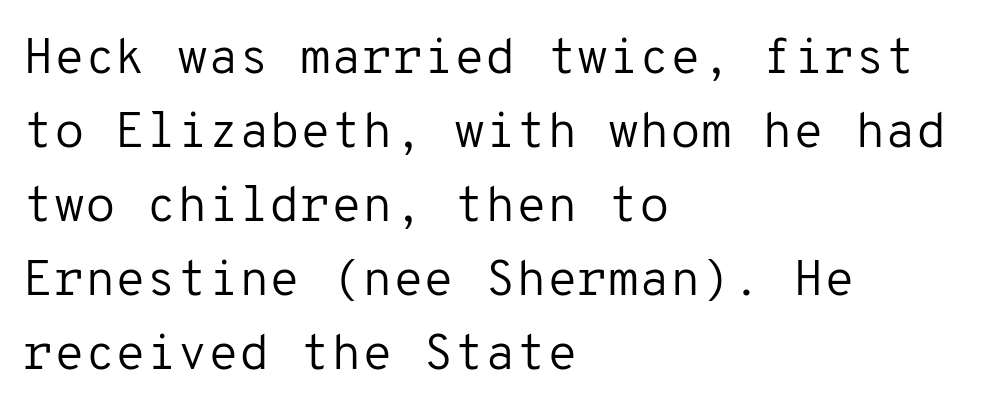
{"serif": "no", "italic": "no", "bold": "no", "weight": "regular", "width": "normal", "stroke_contrast": "low", "x_height": "medium", "monospaced": "yes", "underline": "no", "align": "left", "line_spacing": "normal", "line_spacing_ratio": 1.48, "letter_spacing": "normal", "letter_spacing_em": 0.0, "glyph_px": 50}
